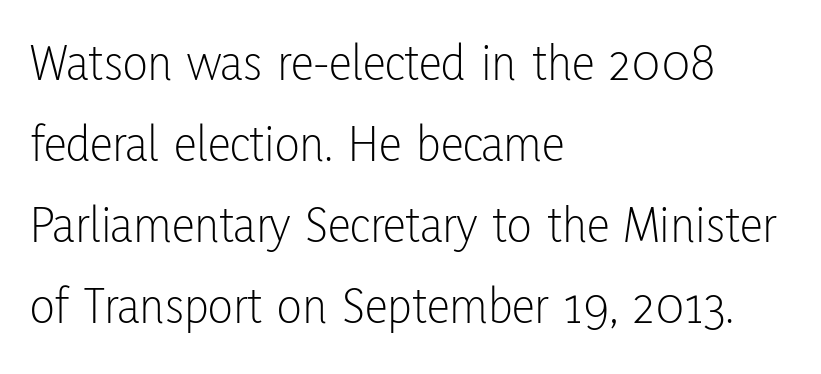
The image shows 52 px light, condensed sans-serif type, upright; set left-aligned, normal line spacing (1.56x), normal letter spacing, not underlined; low stroke contrast and a medium x-height.
